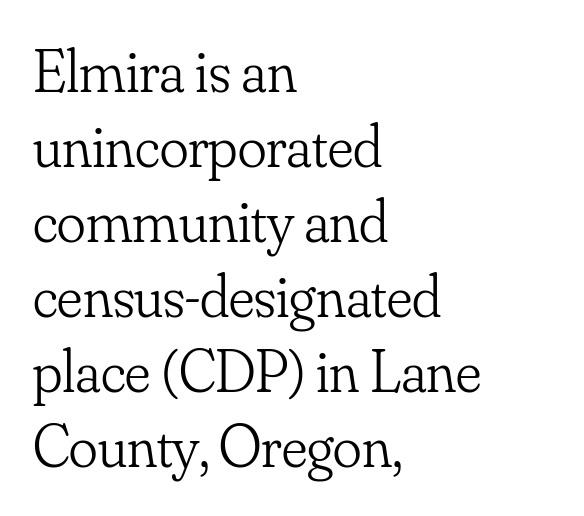
Casual observation: everything's shoved over to the left. Descender tails drop into unmarked territory. The specimen reads as upright at a glance. Vertically, the passage feels balanced, rows spaced as you'd expect. Unbolded letterforms with no extra heft.
